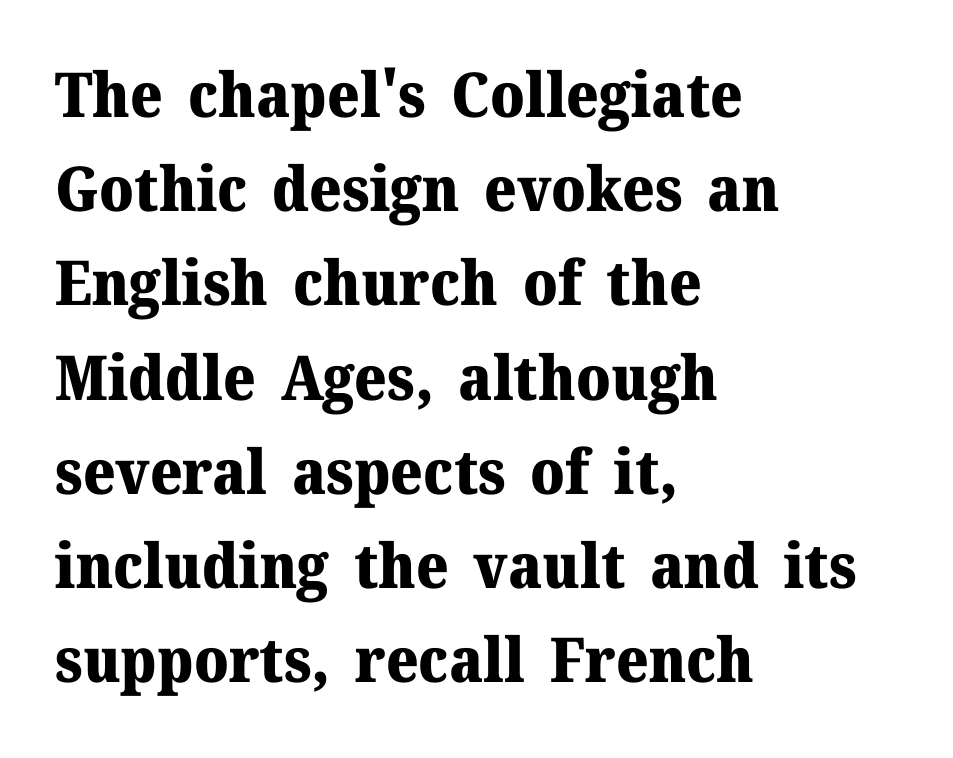
The image shows 62 px heavy serif type, upright; set left-aligned, normal line spacing (1.52x), normal letter spacing, not underlined; medium stroke contrast and a medium x-height.
